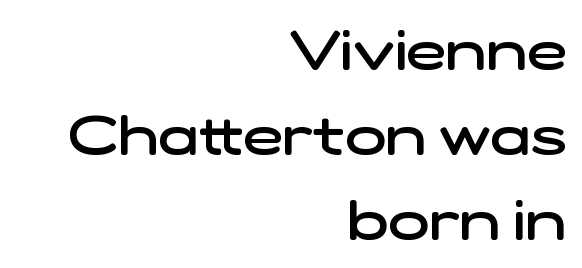
The image shows 54 px semibold, wide sans-serif type; set right-aligned, normal line spacing (1.57x), normal letter spacing, not underlined; low stroke contrast and a medium x-height.
